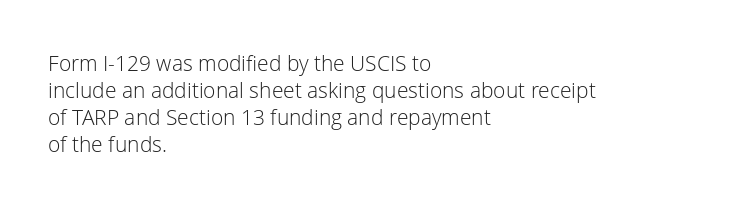
The image shows 21 px text type, upright; set left-aligned, normal line spacing (1.28x), normal letter spacing, not underlined.
